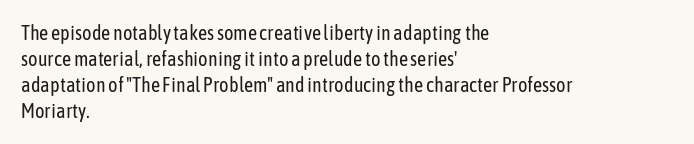
Q: Is the text bold? A: No.
Q: Is the text italic (slanted)? A: No, it is upright.
Q: Is the text underlined? A: No.
Q: How is the paragraph aligned? A: Left-aligned.
Q: Is the spacing between letters normal or unusually wide? A: Normal.
Q: Is the spacing between lines tight, normal or loose? A: Normal.
